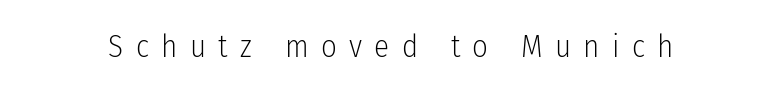
{"serif": "no", "italic": "no", "bold": "no", "weight": "light", "width": "condensed", "stroke_contrast": "low", "x_height": "medium", "monospaced": "no", "underline": "no", "letter_spacing": "wide", "letter_spacing_em": 0.4, "glyph_px": 31}
